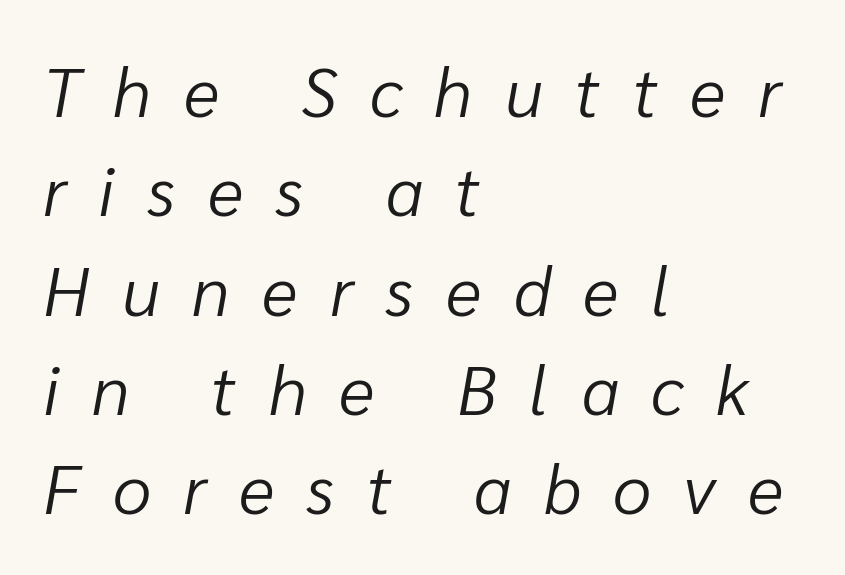
If you drew a ruler down the left edge, every line would touch it. The letters look calm and open, with moderate or lighter stems. Character widths vary here, with narrow letters taking less room than wide ones. It's the slanting kind of type.
